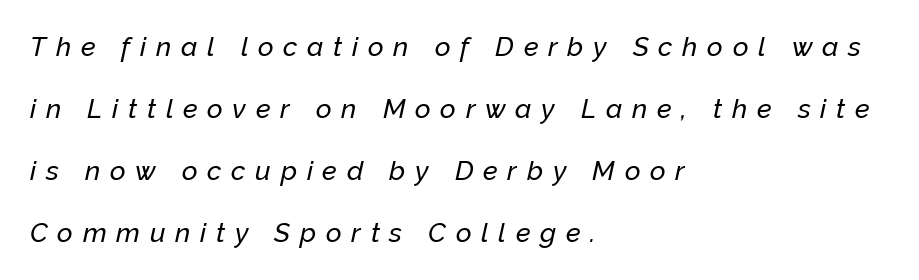
The image shows 27 px text type, italic (leaning right); set left-aligned, loose line spacing (2.3x), unusually wide letter spacing (+0.36 em), not underlined.
